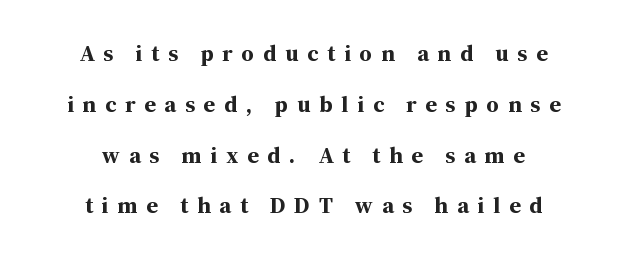
The image shows 23 px bold type, upright; set centered, loose line spacing (2.21x), unusually wide letter spacing (+0.38 em), not underlined.
